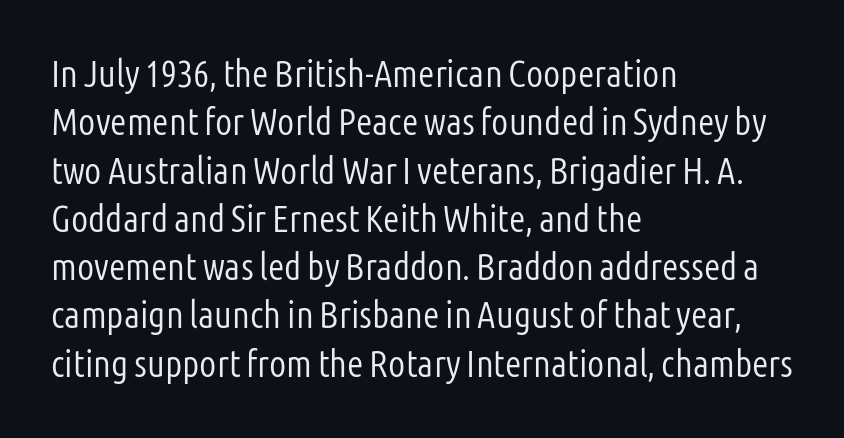
The rendering anchors every line to the left-hand side. Stroke thickness stays within the range of a standard reading face or lighter. Each letter keeps its own natural width here, so spacing adapts to shape. Serif or sans? Sans — the stroke terminals are bare. Anything drawn beneath the words? Only blank space. Is there any slant? The stems are plumb.
